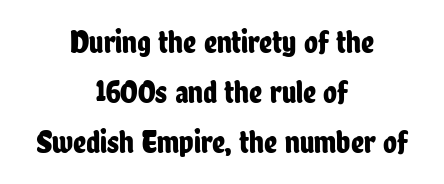
This rendering leaves character spacing at its baseline value. Each row of text sits above clean, open space. These lines are centered, leaving both edges ragged. A typesetter would call this proportional, since set widths differ per character.
